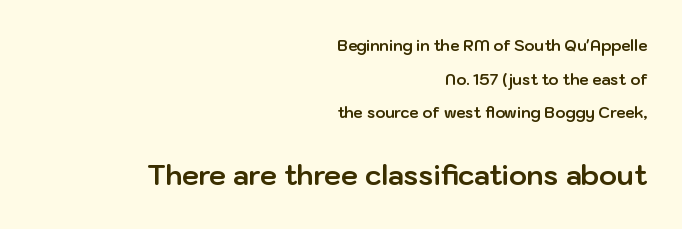
A great deal of white space separates one row of letters from the next. The strip under each line holds only bare page. Nope, not italic — everything's standing straight. The gaps between neighbouring characters are ordinary and unremarkable. The lower block of text is set noticeably larger than the block above it. Plenty of ink on the page — the face is bold.
